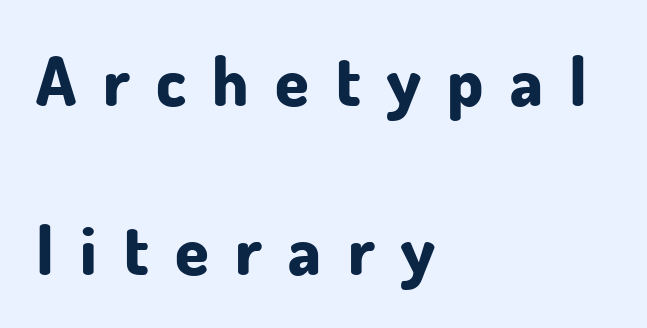
{"serif": "no", "italic": "no", "bold": "yes", "weight": "bold", "width": "normal", "stroke_contrast": "low", "x_height": "small", "monospaced": "no", "underline": "no", "align": "left", "line_spacing": "loose", "line_spacing_ratio": 2.48, "letter_spacing": "wide", "letter_spacing_em": 0.39, "glyph_px": 68}
